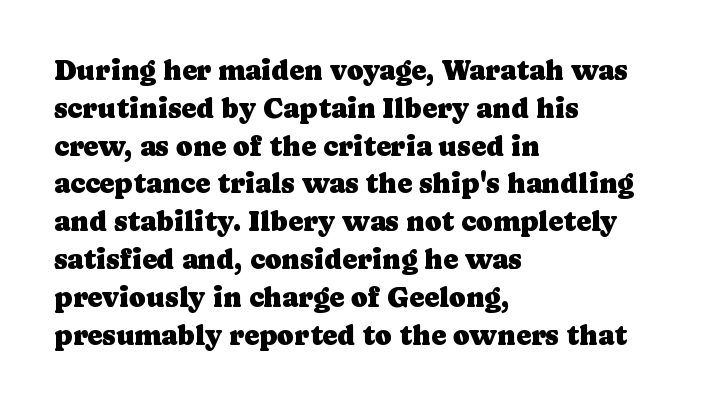
{"serif": "yes", "italic": "no", "width": "normal", "stroke_contrast": "low", "x_height": "medium", "monospaced": "no", "underline": "no", "align": "left", "line_spacing": "normal", "line_spacing_ratio": 1.35, "letter_spacing": "normal", "letter_spacing_em": 0.0, "glyph_px": 28}
